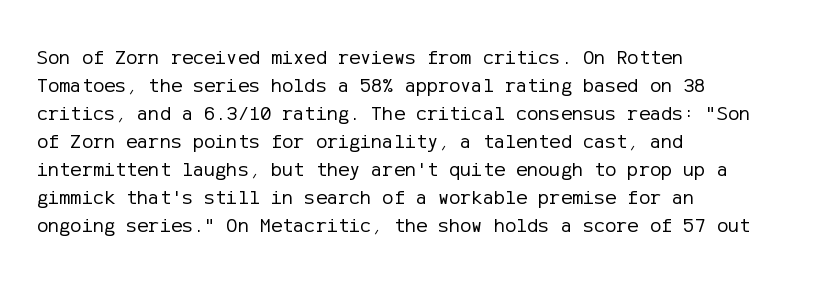
Q: Is the text bold? A: No.
Q: Is the text italic (slanted)? A: No, it is upright.
Q: Is the text underlined? A: No.
Q: How is the paragraph aligned? A: Left-aligned.
Q: Is the spacing between letters normal or unusually wide? A: Normal.
Q: Is the spacing between lines tight, normal or loose? A: Normal.
